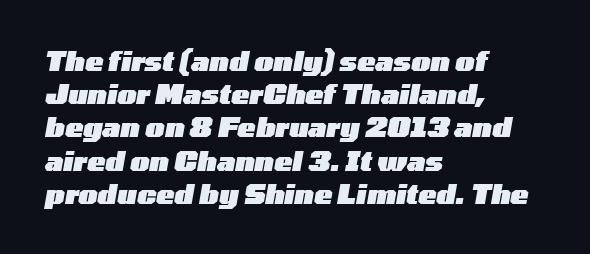
Look at the tracking — it's just the regular setting, nothing added. The string is rendered with underlining switched off. Strong, thick strokes mark this as bold type. A classic flush-left, rag-right setting is used for this passage. Yep, that's italic — everything's leaning.
